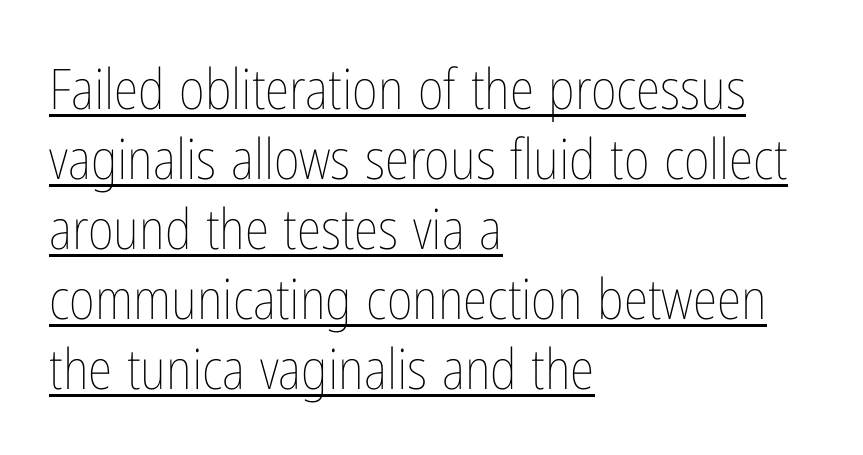
Q: Is the text bold? A: No.
Q: Is the text italic (slanted)? A: No, it is upright.
Q: Is the text underlined? A: Yes.
Q: How is the paragraph aligned? A: Left-aligned.
Q: Is the spacing between letters normal or unusually wide? A: Normal.
Q: Is the spacing between lines tight, normal or loose? A: Normal.
Q: Width (condensed, normal, or wide)? A: Condensed.
Q: Stroke contrast? A: Low.
Q: x-height? A: Medium.
Q: Monospaced? A: No.
